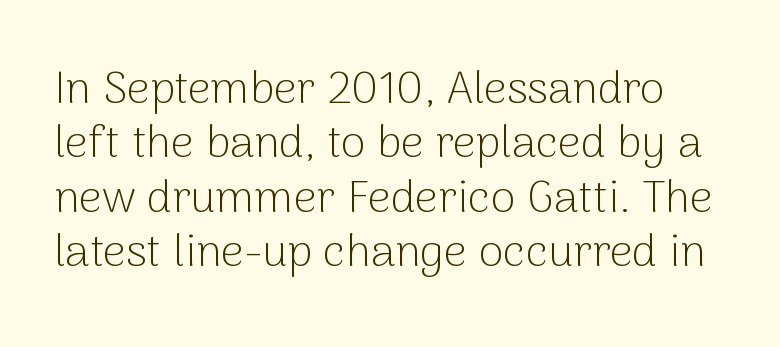
Q: Is the text bold? A: No.
Q: Is the text italic (slanted)? A: No, it is upright.
Q: Is the typeface a serif or a sans-serif typeface? A: Sans-serif.
Q: Is the text underlined? A: No.
Q: Is the spacing between letters normal or unusually wide? A: Normal.
Q: Width (condensed, normal, or wide)? A: Normal.
Q: Stroke contrast? A: Low.
Q: x-height? A: Medium.
Q: Monospaced? A: No.
